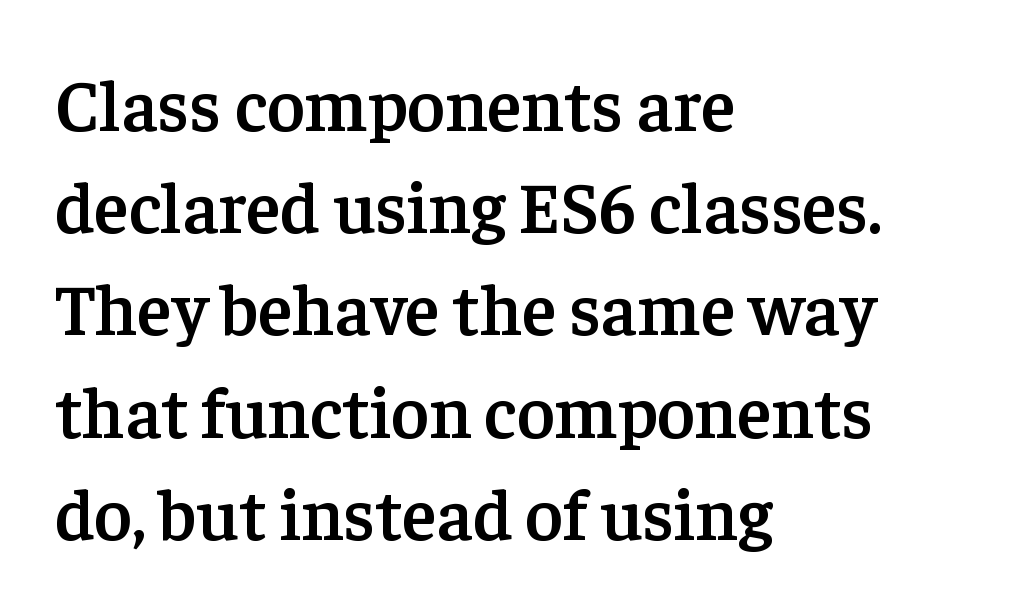
Q: Is the text bold? A: Semi-bold.
Q: Is the text italic (slanted)? A: No, it is upright.
Q: Is the typeface a serif or a sans-serif typeface? A: Serif.
Q: Is the text underlined? A: No.
Q: How is the paragraph aligned? A: Left-aligned.
Q: Is the spacing between letters normal or unusually wide? A: Normal.
Q: Is the spacing between lines tight, normal or loose? A: Normal.
Q: Width (condensed, normal, or wide)? A: Normal.
Q: Stroke contrast? A: Low.
Q: x-height? A: Medium.
Q: Monospaced? A: No.
